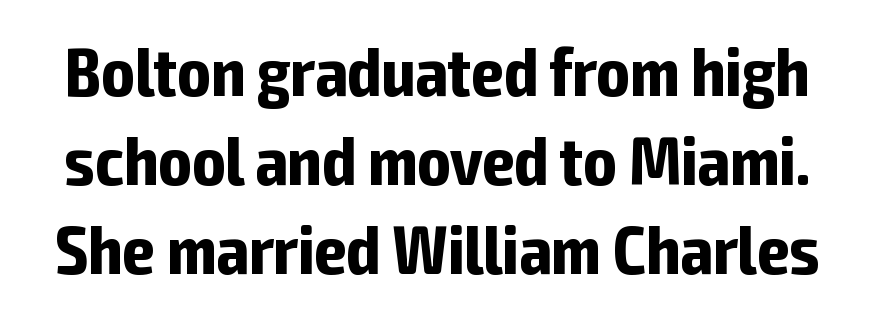
{"serif": "no", "italic": "no", "bold": "yes", "weight": "bold", "width": "condensed", "stroke_contrast": "low", "x_height": "medium", "monospaced": "no", "underline": "no", "line_spacing": "normal", "line_spacing_ratio": 1.29, "letter_spacing": "normal", "letter_spacing_em": 0.0, "glyph_px": 69}
